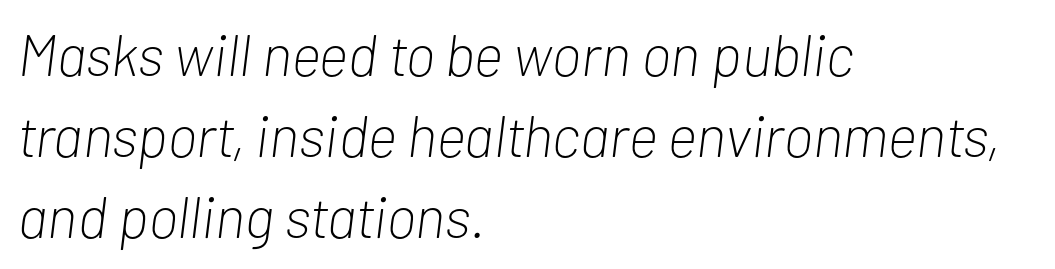
Type without underlining. In CSS terms this would be text-align: left. Here the glyphs are tracked normally, forming tight word shapes. The rendering uses natural spacing where letterforms have individual widths. These lines were composed using italics.
